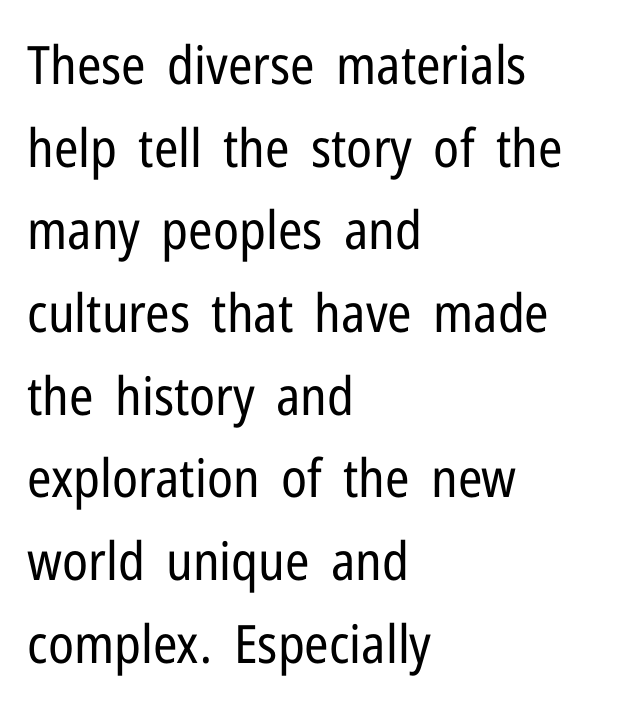
Q: Is the text bold? A: No.
Q: Is the text italic (slanted)? A: No, it is upright.
Q: Is the typeface a serif or a sans-serif typeface? A: Sans-serif.
Q: Is the text underlined? A: No.
Q: How is the paragraph aligned? A: Left-aligned.
Q: Is the spacing between letters normal or unusually wide? A: Normal.
Q: Is the spacing between lines tight, normal or loose? A: Normal.
Q: Width (condensed, normal, or wide)? A: Condensed.
Q: Stroke contrast? A: Low.
Q: x-height? A: Medium.
Q: Monospaced? A: No.
